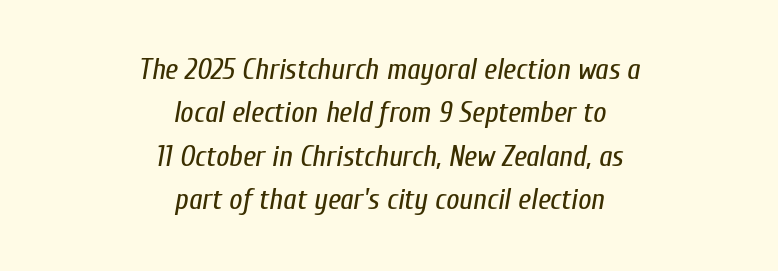
Tracking value appears to be zero — textbook default spacing. This sample keeps an unexceptional amount of space between lines. Has an underline been added? It has not. Both edges are ragged and mirror each other, which tells us the setting is centered. Is this a fixed-width face? No — the glyphs have proportional, varying widths. Weight: in the light-to-regular range.
